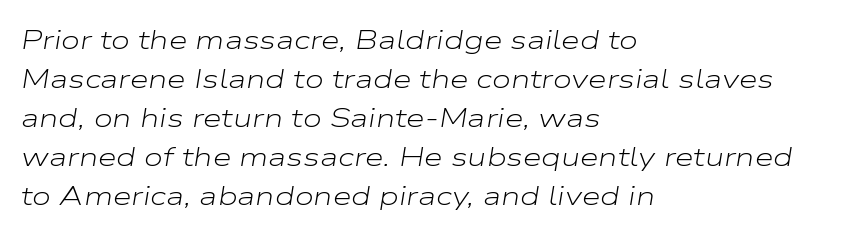
The image shows 27 px text type, italic (leaning right); set left-aligned, normal line spacing (1.44x), normal letter spacing, not underlined.
